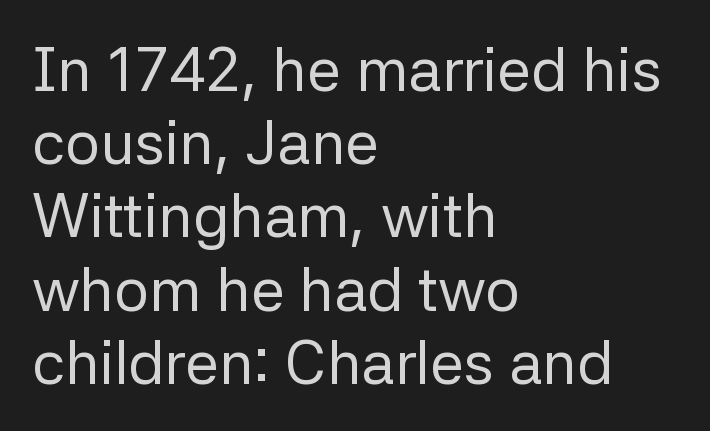
{"serif": "no", "italic": "no", "bold": "no", "weight": "regular", "width": "normal", "stroke_contrast": "low", "x_height": "medium", "monospaced": "no", "underline": "no", "align": "left", "line_spacing_ratio": 1.2, "letter_spacing": "normal", "letter_spacing_em": 0.0, "glyph_px": 61}
